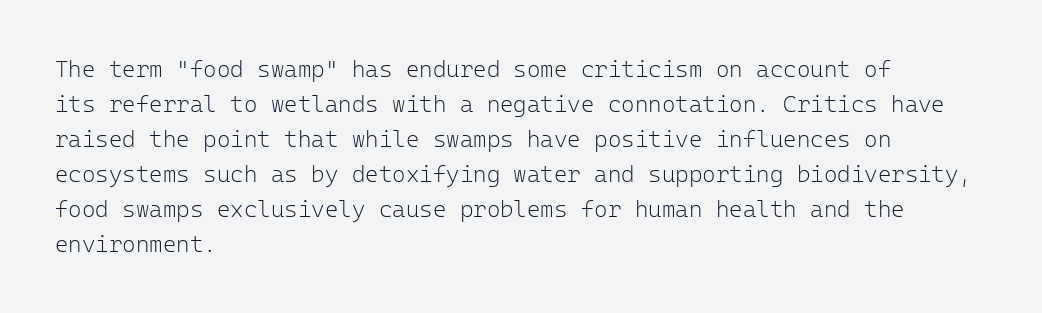
Q: Is the text bold? A: No.
Q: Is the text italic (slanted)? A: No, it is upright.
Q: Is the text underlined? A: No.
Q: How is the paragraph aligned? A: Left-aligned.
Q: Is the spacing between letters normal or unusually wide? A: Normal.
Q: Is the spacing between lines tight, normal or loose? A: Normal.
